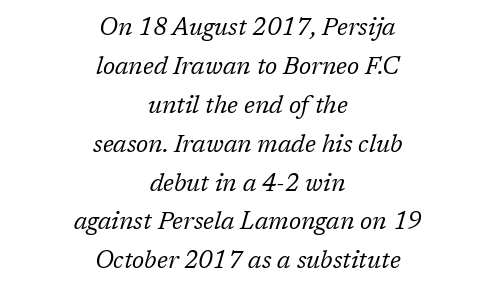
The image shows 24 px text type, italic (leaning right); set centered, normal line spacing (1.62x), normal letter spacing, not underlined.
